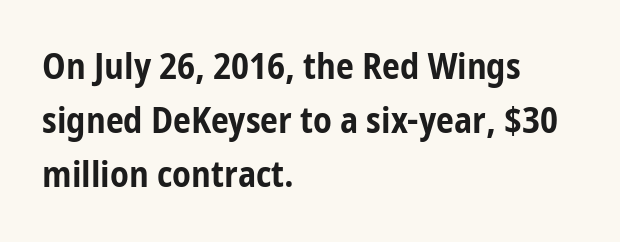
Q: Is the text bold? A: Yes.
Q: Is the text italic (slanted)? A: No, it is upright.
Q: Is the typeface a serif or a sans-serif typeface? A: Sans-serif.
Q: Is the text underlined? A: No.
Q: How is the paragraph aligned? A: Left-aligned.
Q: Is the spacing between letters normal or unusually wide? A: Normal.
Q: Is the spacing between lines tight, normal or loose? A: Normal.
Q: Width (condensed, normal, or wide)? A: Condensed.
Q: Stroke contrast? A: Low.
Q: x-height? A: Medium.
Q: Monospaced? A: No.
